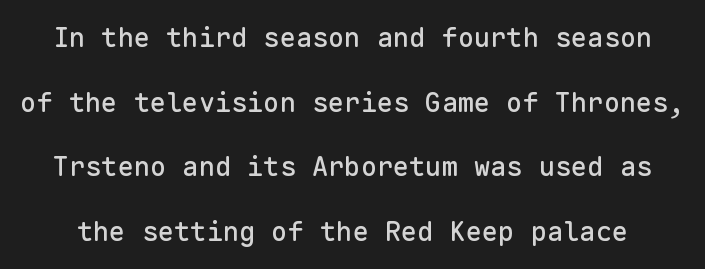
The image shows 27 px text type, upright; set loose line spacing (2.39x), normal letter spacing, not underlined.
